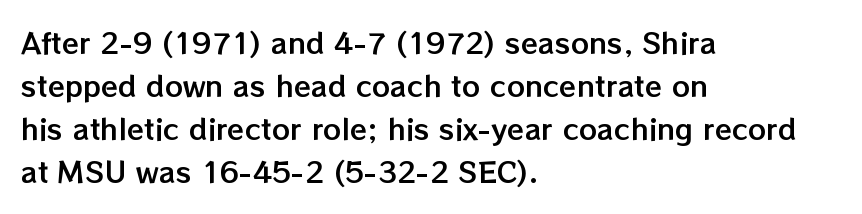
{"italic": "no", "width": "normal", "stroke_contrast": "low", "x_height": "medium", "monospaced": "no", "underline": "no", "align": "left", "line_spacing": "normal", "line_spacing_ratio": 1.54, "letter_spacing": "normal", "letter_spacing_em": 0.0, "glyph_px": 28}
